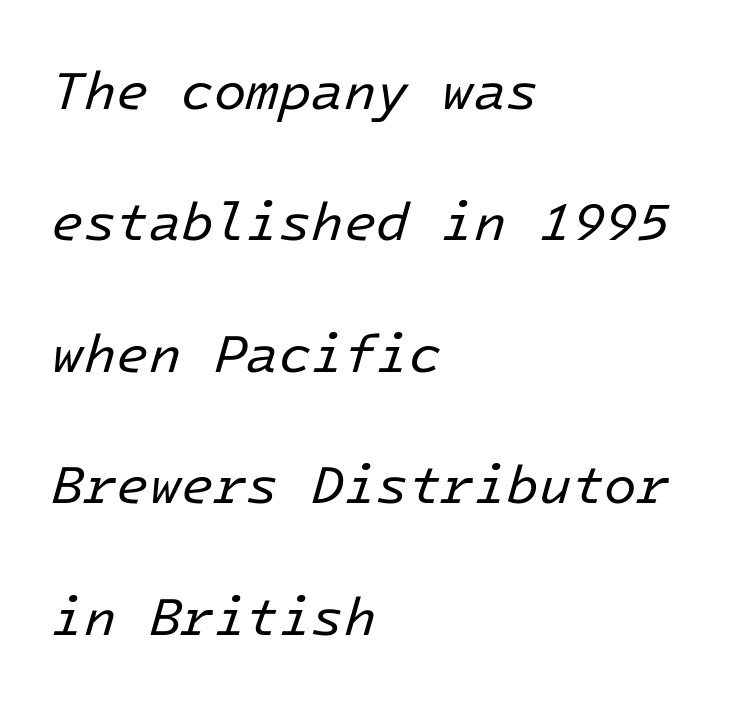
The font's italic variant was chosen for this text. The setting favours the left margin, as ordinary paragraphs usually do. Weight: not bold — regular or lighter. Airy leading. Students, note that the glyphs here touch the page at normal intervals. Anything drawn beneath the words? Only blank space.
